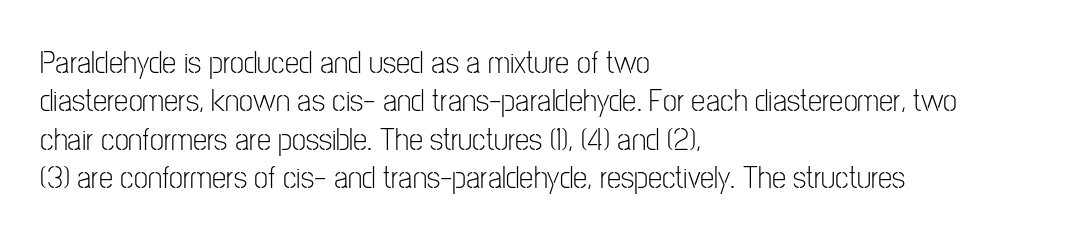
Standard letterfit; no display-style spreading of the glyphs. Descenders are the only things crossing below the line. Where is the straight margin? On the left. This rendering employs a face without finishing strokes, i.e., a sans-serif.
